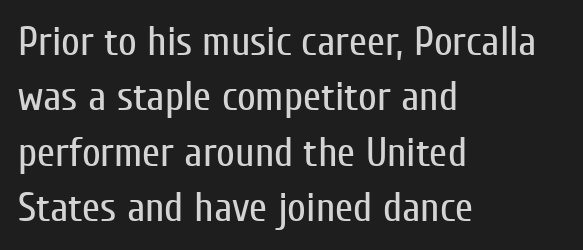
Q: Is the text bold? A: No.
Q: Is the text italic (slanted)? A: No, it is upright.
Q: Is the typeface a serif or a sans-serif typeface? A: Sans-serif.
Q: Is the text underlined? A: No.
Q: How is the paragraph aligned? A: Left-aligned.
Q: Is the spacing between letters normal or unusually wide? A: Normal.
Q: Is the spacing between lines tight, normal or loose? A: Normal.
Q: Width (condensed, normal, or wide)? A: Condensed.
Q: Stroke contrast? A: Low.
Q: x-height? A: Medium.
Q: Monospaced? A: No.
